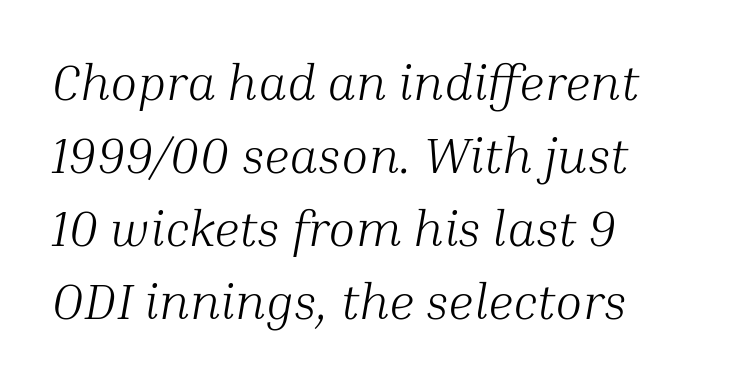
Small tapered or slab feet sit at the stroke ends, so this counts as serif. Honestly, there is no underline to notice here at all. Glyph-to-glyph distance matches everyday printed text. Is this a heavy cut? Hardly; it is regular or lighter. The passage shown is typed in a proportional face where columns would drift. Which margin do the lines hug? The left one — the right edge is uneven.
